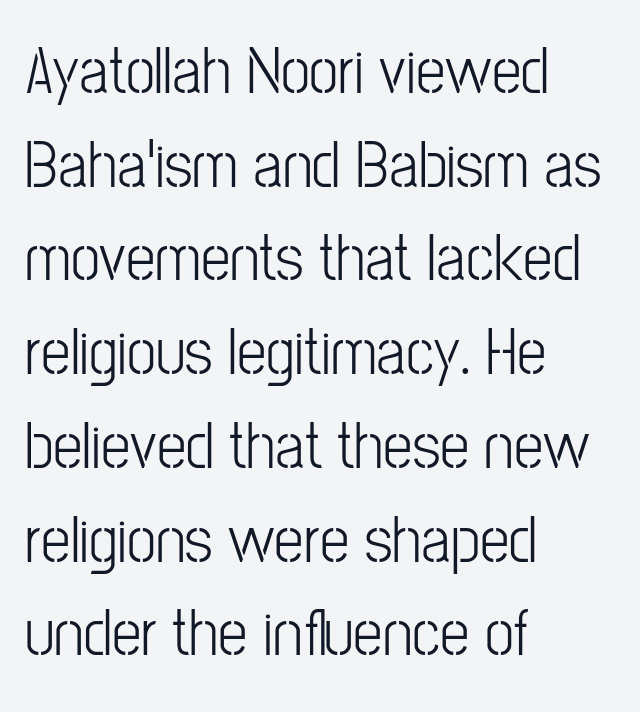
{"serif": "no", "italic": "no", "bold": "no", "weight": "light", "width": "condensed", "stroke_contrast": "low", "x_height": "medium", "monospaced": "no", "underline": "no", "align": "left", "line_spacing": "normal", "line_spacing_ratio": 1.42, "letter_spacing": "normal", "letter_spacing_em": 0.0, "glyph_px": 66}
